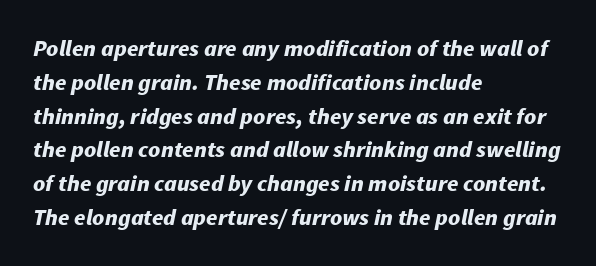
{"italic": "yes", "lean": "right", "slant_degrees": 11, "bold": "yes", "underline": "no", "align": "left", "line_spacing": "normal", "line_spacing_ratio": 1.47, "letter_spacing": "normal", "letter_spacing_em": 0.0, "glyph_px": 23}
